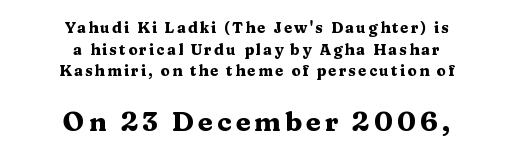
The image shows 27 px bold type, upright; set centered, normal line spacing (1.44x), not underlined; the second (bottom) block is 1.8x larger.
